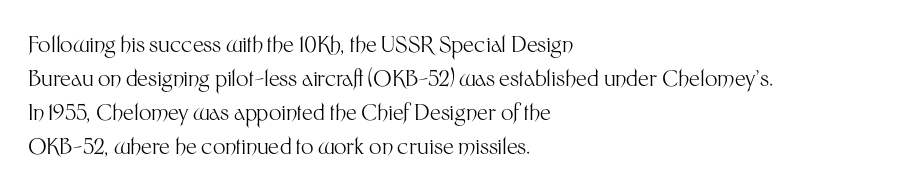
The image shows 22 px text type, upright; set left-aligned, normal line spacing (1.55x), normal letter spacing, not underlined.
